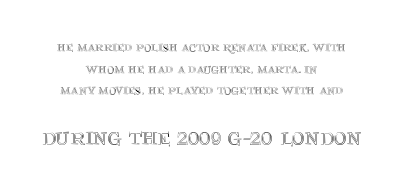
Q: Is the text italic (slanted)? A: No, it is upright.
Q: Is the text underlined? A: No.
Q: How is the paragraph aligned? A: Centered.
Q: Is the spacing between letters normal or unusually wide? A: Normal.
Q: Is the spacing between lines tight, normal or loose? A: Normal.
Q: Which block of text is set in a larger size, the first (top) or the second (bottom)? A: The second (bottom) one.
